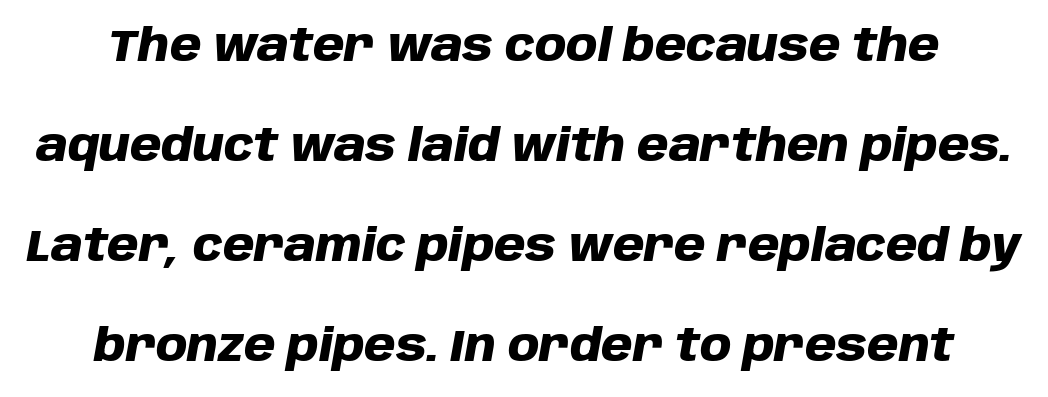
The image shows 45 px heavy type, italic (leaning right); set loose line spacing (2.22x), normal letter spacing, not underlined; low stroke contrast and a large x-height.
